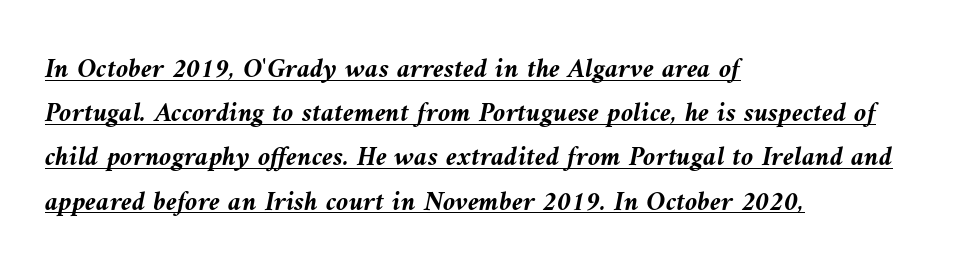
{"italic": "yes", "lean": "left", "slant_degrees": 10, "bold": "yes", "weight": "semibold", "width": "normal", "stroke_contrast": "medium", "x_height": "medium", "monospaced": "no", "underline": "yes", "align": "left", "line_spacing": "normal", "line_spacing_ratio": 1.58, "letter_spacing": "normal", "letter_spacing_em": 0.0, "glyph_px": 28}
